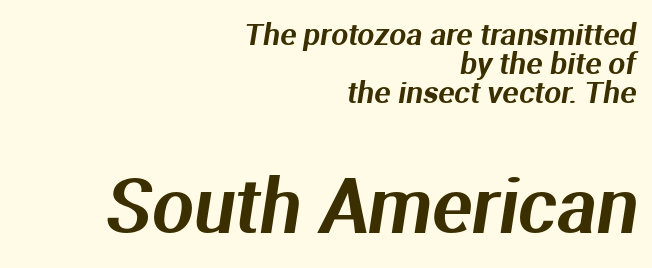
Line spacing here is tight. Of the two passages, the one underneath uses the larger point size. The typesetter chose a ragged-left arrangement here. In terms of letterspacing, this is plain default setting.
